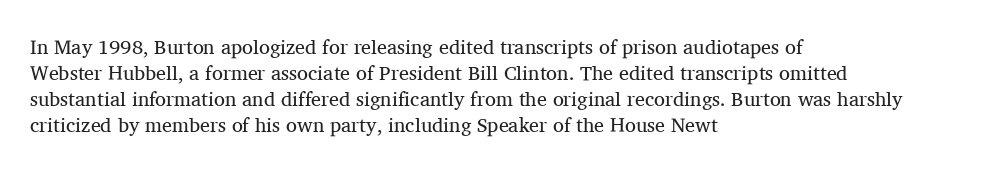
The image shows 20 px text type, upright; set left-aligned, normal line spacing (1.3x), normal letter spacing, not underlined.
